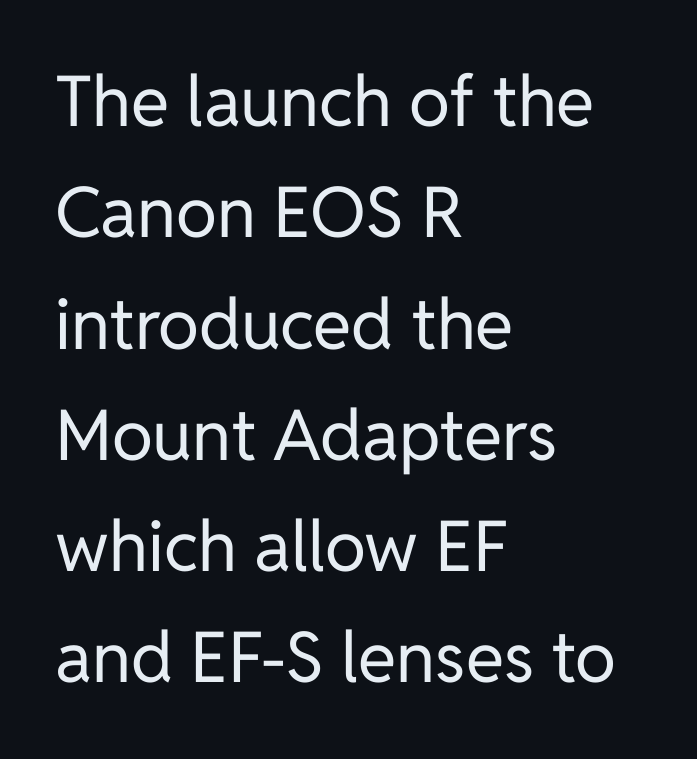
The image shows 70 px regular-weight sans-serif type, upright; set left-aligned, normal line spacing (1.59x), normal letter spacing, not underlined; low stroke contrast and a medium x-height.
